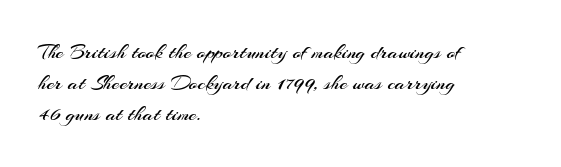
{"bold": "no", "underline": "no", "align": "left", "line_spacing": "normal", "line_spacing_ratio": 1.41, "letter_spacing": "normal", "letter_spacing_em": 0.0, "glyph_px": 22}
